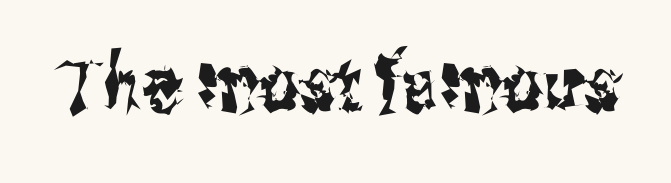
Bare-footed words on every line. No feet cap the strokes, marking this as sans-serif type. Between one letter and the next there's only the usual sliver of space. Here the designer chose a conventional face with non-uniform glyph widths.
